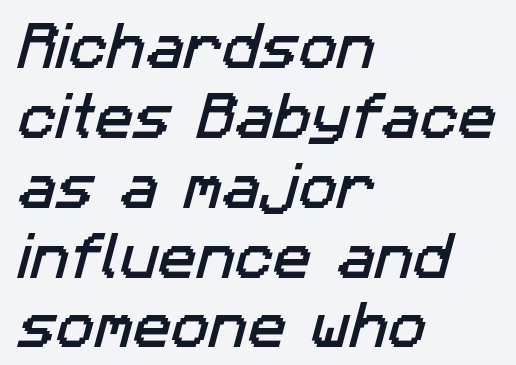
{"serif": "no", "width": "normal", "stroke_contrast": "low", "x_height": "medium", "monospaced": "no", "underline": "no", "align": "left", "line_spacing": "normal", "line_spacing_ratio": 1.37, "letter_spacing": "normal", "letter_spacing_em": 0.0, "glyph_px": 51}
